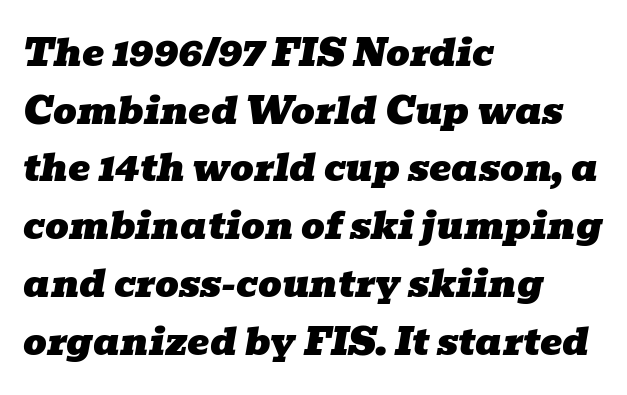
{"serif": "yes", "italic": "yes", "lean": "right", "slant_degrees": 10, "width": "wide", "stroke_contrast": "low", "x_height": "medium", "monospaced": "no", "underline": "no", "align": "left", "line_spacing": "normal", "line_spacing_ratio": 1.56, "letter_spacing": "normal", "letter_spacing_em": 0.0, "glyph_px": 37}
